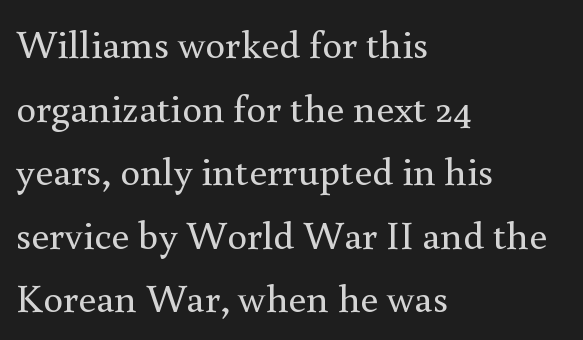
Q: Is the text bold? A: No.
Q: Is the text italic (slanted)? A: No, it is upright.
Q: Is the typeface a serif or a sans-serif typeface? A: Serif.
Q: Is the text underlined? A: No.
Q: How is the paragraph aligned? A: Left-aligned.
Q: Is the spacing between letters normal or unusually wide? A: Normal.
Q: Is the spacing between lines tight, normal or loose? A: Normal.
Q: Width (condensed, normal, or wide)? A: Normal.
Q: x-height? A: Small.
Q: Monospaced? A: No.
